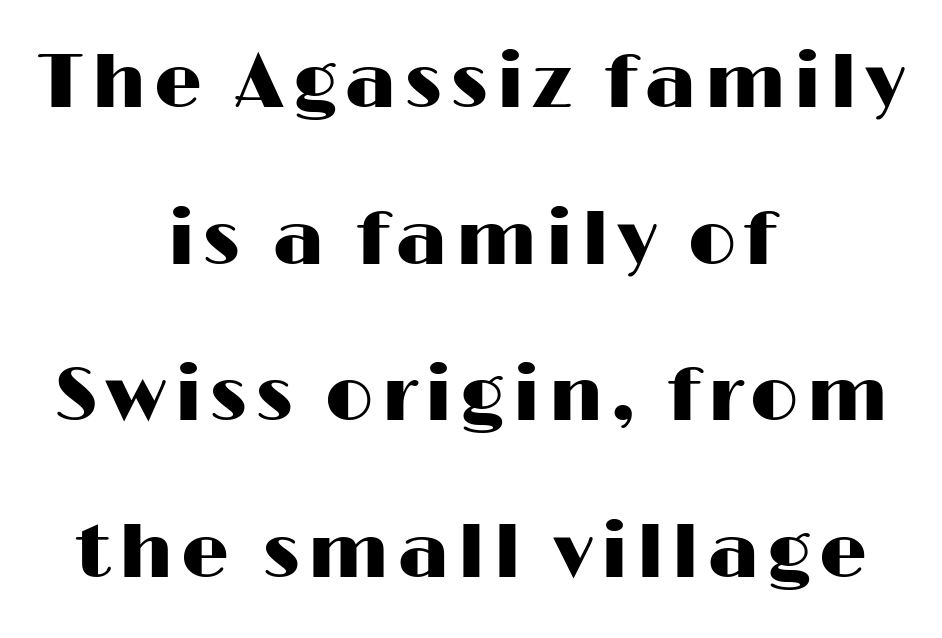
{"serif": "no", "italic": "no", "width": "wide", "stroke_contrast": "high", "x_height": "medium", "monospaced": "no", "underline": "no", "align": "center", "line_spacing": "loose", "line_spacing_ratio": 2.06, "glyph_px": 76}
